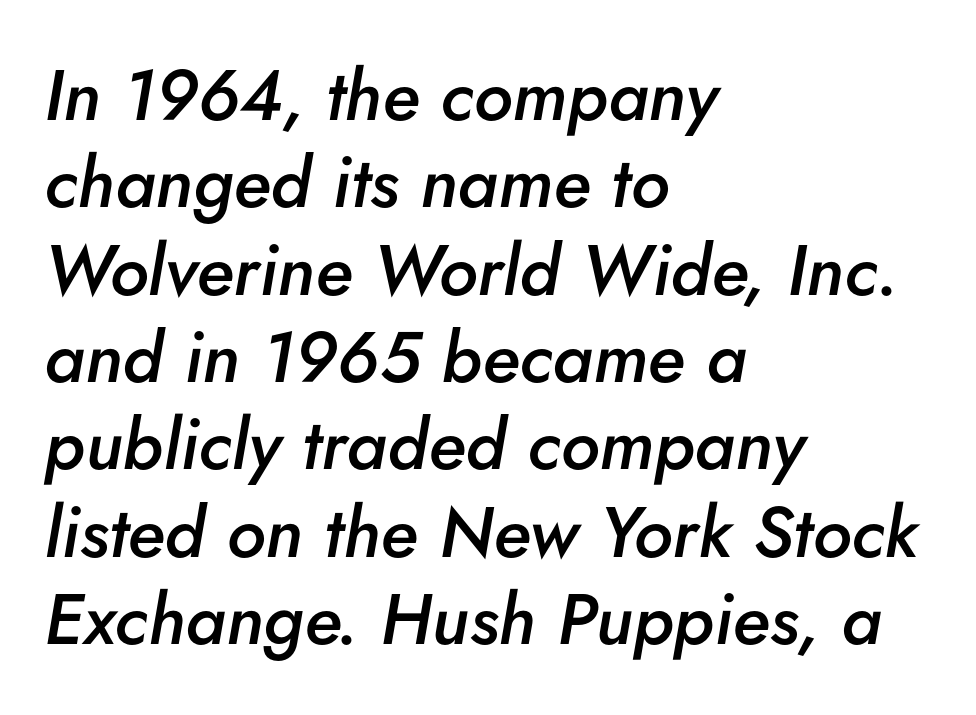
{"italic": "yes", "lean": "right", "slant_degrees": 5, "bold": "semi", "weight": "semibold", "width": "normal", "stroke_contrast": "low", "x_height": "small", "monospaced": "no", "underline": "no", "align": "left", "line_spacing_ratio": 1.23, "letter_spacing": "normal", "letter_spacing_em": 0.0, "glyph_px": 71}
